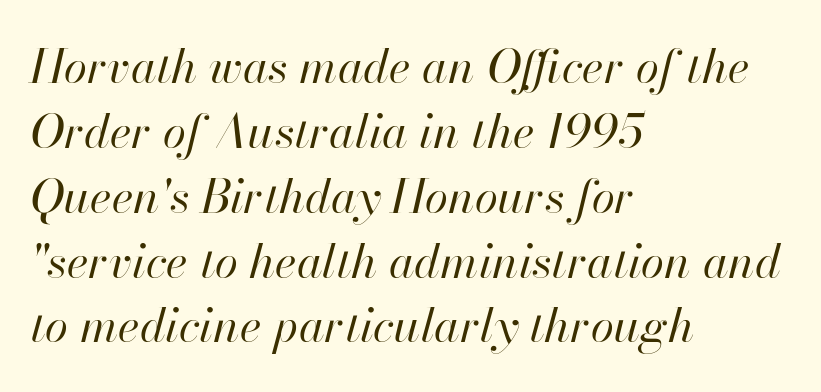
The image shows 47 px regular-weight type, italic (leaning right); set left-aligned, normal line spacing (1.38x), normal letter spacing, not underlined; high stroke contrast and a small x-height.
